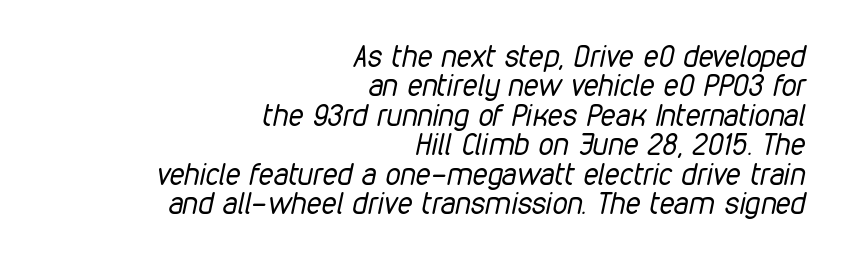
Q: Is the text bold? A: No.
Q: Is the text italic (slanted)? A: Yes, it leans right by about 12 degrees.
Q: Is the text underlined? A: No.
Q: How is the paragraph aligned? A: Right-aligned.
Q: Is the spacing between letters normal or unusually wide? A: Normal.
Q: Is the spacing between lines tight, normal or loose? A: Tight.
Q: Width (condensed, normal, or wide)? A: Condensed.
Q: Stroke contrast? A: Low.
Q: x-height? A: Medium.
Q: Monospaced? A: No.
